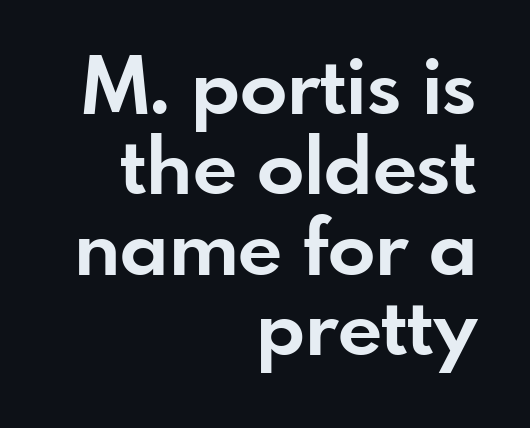
{"serif": "no", "italic": "no", "bold": "yes", "weight": "bold", "width": "normal", "stroke_contrast": "low", "x_height": "small", "monospaced": "no", "underline": "no", "align": "right", "line_spacing": "tight", "line_spacing_ratio": 1.03, "letter_spacing": "normal", "letter_spacing_em": 0.0, "glyph_px": 78}
